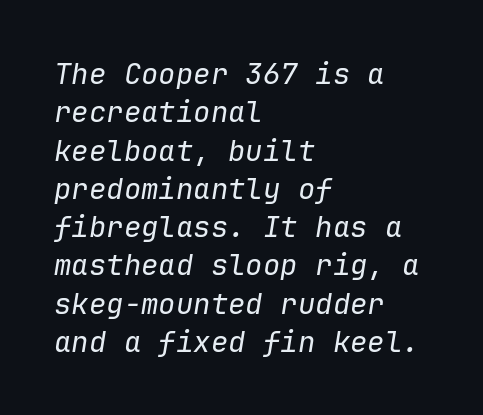
The image shows 29 px regular-weight type, italic (leaning right), monospaced; set left-aligned, normal line spacing (1.32x), normal letter spacing, not underlined; low stroke contrast and a medium x-height.
